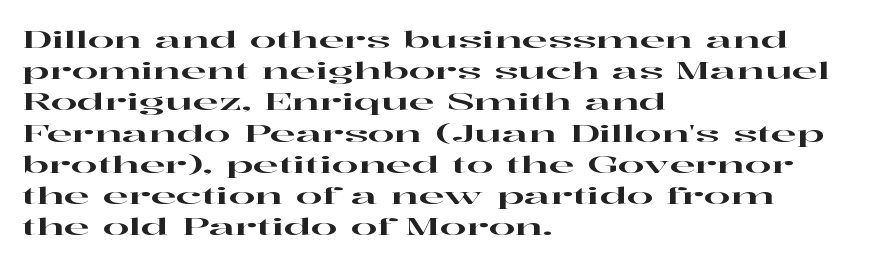
{"italic": "no", "underline": "no", "align": "left", "line_spacing": "normal", "line_spacing_ratio": 1.3, "letter_spacing": "normal", "letter_spacing_em": 0.0, "glyph_px": 24}
